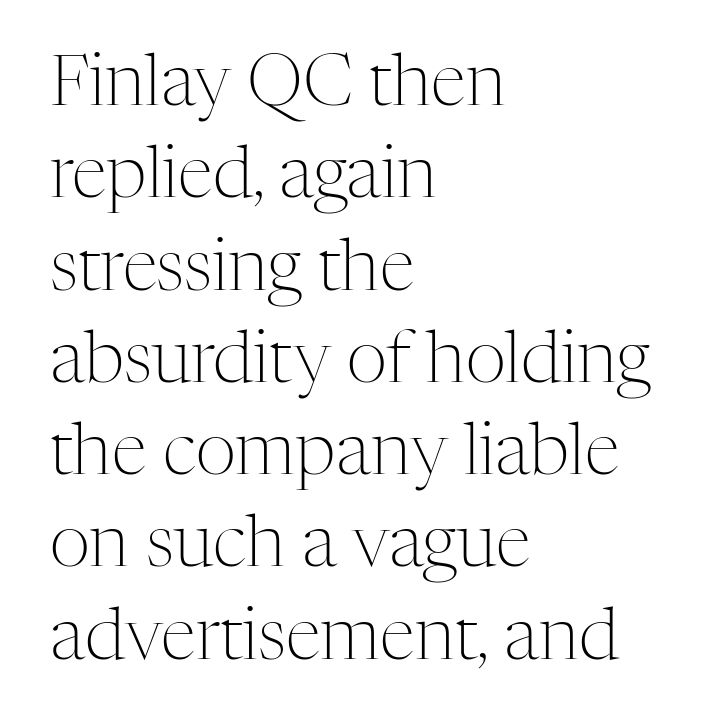
Ascenders rise straight up at ninety degrees. Spacing verdict: proportional, widths tailored to each character. The text block is weighted toward the left margin, trailing off unevenly rightward. Descenders are the only things crossing below the line. No extra ink here — the face is not bold. You can tell from the footed stems that serif type was used.
